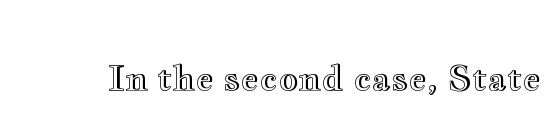
Q: Is the text italic (slanted)? A: No, it is upright.
Q: Is the text underlined? A: No.
Q: Is the spacing between letters normal or unusually wide? A: Normal.
Q: Width (condensed, normal, or wide)? A: Wide.
Q: x-height? A: Small.
Q: Monospaced? A: No.
